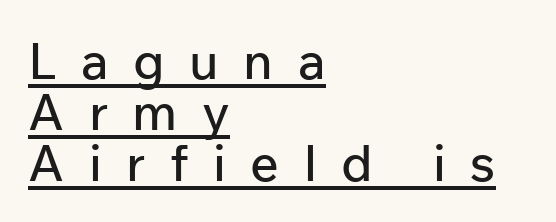
Q: Is the text italic (slanted)? A: No, it is upright.
Q: Is the typeface a serif or a sans-serif typeface? A: Sans-serif.
Q: Is the text underlined? A: Yes.
Q: How is the paragraph aligned? A: Left-aligned.
Q: Is the spacing between letters normal or unusually wide? A: Unusually wide.
Q: Is the spacing between lines tight, normal or loose? A: Tight.
Q: Width (condensed, normal, or wide)? A: Normal.
Q: Stroke contrast? A: Low.
Q: x-height? A: Medium.
Q: Monospaced? A: No.
